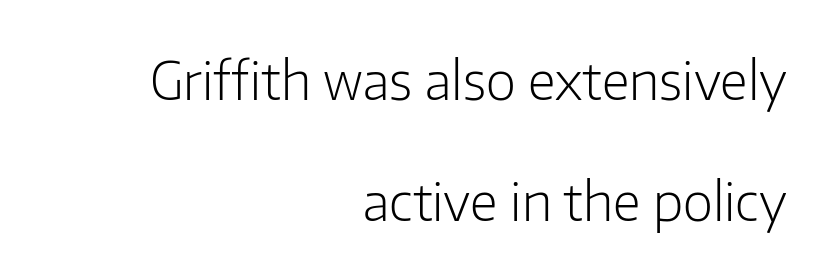
Q: Is the text bold? A: No.
Q: Is the text italic (slanted)? A: No, it is upright.
Q: Is the typeface a serif or a sans-serif typeface? A: Sans-serif.
Q: Is the text underlined? A: No.
Q: How is the paragraph aligned? A: Right-aligned.
Q: Is the spacing between letters normal or unusually wide? A: Normal.
Q: Is the spacing between lines tight, normal or loose? A: Loose.
Q: Width (condensed, normal, or wide)? A: Normal.
Q: Stroke contrast? A: Low.
Q: x-height? A: Medium.
Q: Monospaced? A: No.
